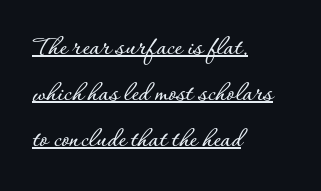
The image shows 28 px text type; set left-aligned, normal line spacing (1.64x), normal letter spacing, underlined; low stroke contrast and a small x-height.
